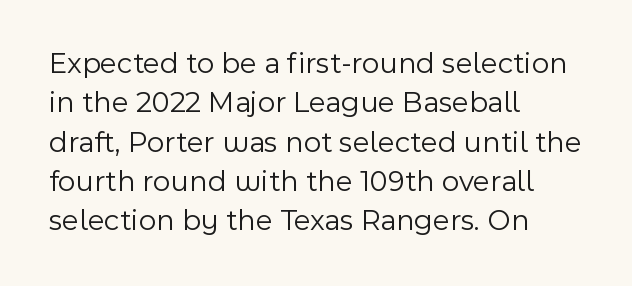
The image shows 30 px light sans-serif type, upright; set left-aligned, normal line spacing (1.31x), normal letter spacing, not underlined; a medium x-height.
